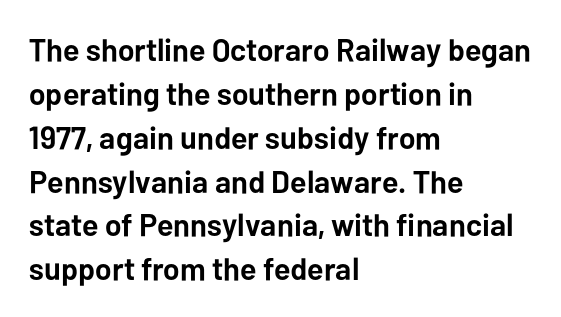
Q: Is the text bold? A: Yes.
Q: Is the text italic (slanted)? A: No, it is upright.
Q: Is the typeface a serif or a sans-serif typeface? A: Sans-serif.
Q: Is the text underlined? A: No.
Q: How is the paragraph aligned? A: Left-aligned.
Q: Is the spacing between letters normal or unusually wide? A: Normal.
Q: Is the spacing between lines tight, normal or loose? A: Normal.
Q: Width (condensed, normal, or wide)? A: Normal.
Q: Stroke contrast? A: Low.
Q: x-height? A: Medium.
Q: Monospaced? A: No.
